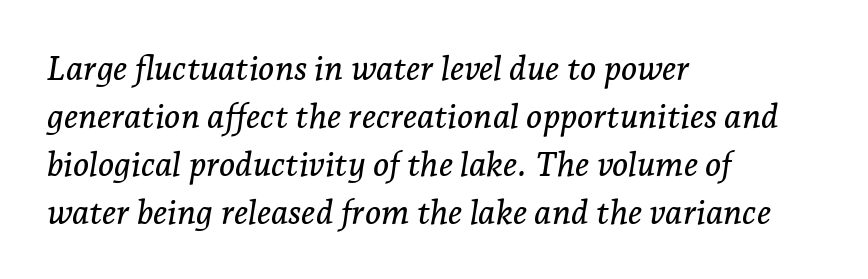
The image shows 34 px serif type, italic (leaning right); set left-aligned, normal line spacing (1.41x), normal letter spacing, not underlined; low stroke contrast and a medium x-height.
